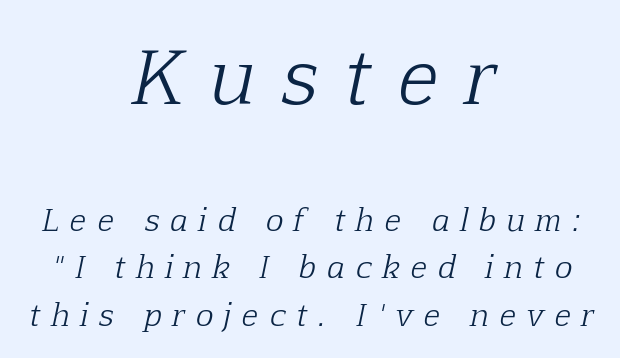
{"serif": "yes", "italic": "yes", "lean": "right", "slant_degrees": 12, "bold": "no", "weight": "light", "width": "normal", "stroke_contrast": "low", "x_height": "medium", "monospaced": "no", "underline": "no", "align": "center", "line_spacing": "normal", "line_spacing_ratio": 1.57, "letter_spacing": "wide", "letter_spacing_em": 0.37, "larger_block": "first", "size_ratio": 2.47, "glyph_px": 74}
